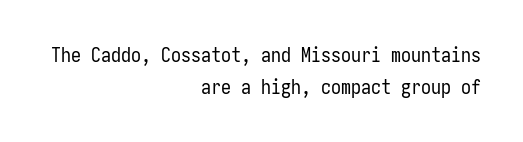
{"italic": "no", "bold": "no", "underline": "no", "align": "right", "line_spacing": "normal", "line_spacing_ratio": 1.6, "letter_spacing": "normal", "letter_spacing_em": 0.0, "glyph_px": 20}
